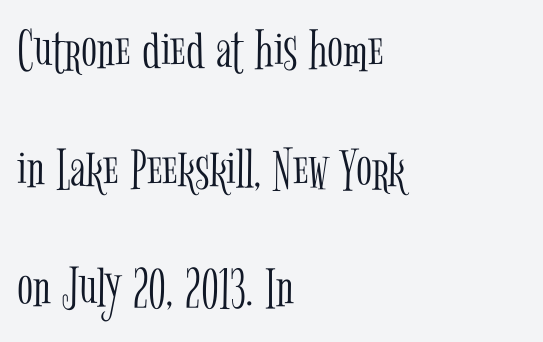
The image shows 59 px light, condensed serif type, upright; set left-aligned, loose line spacing (2.02x), normal letter spacing, not underlined; low stroke contrast and a medium x-height.
